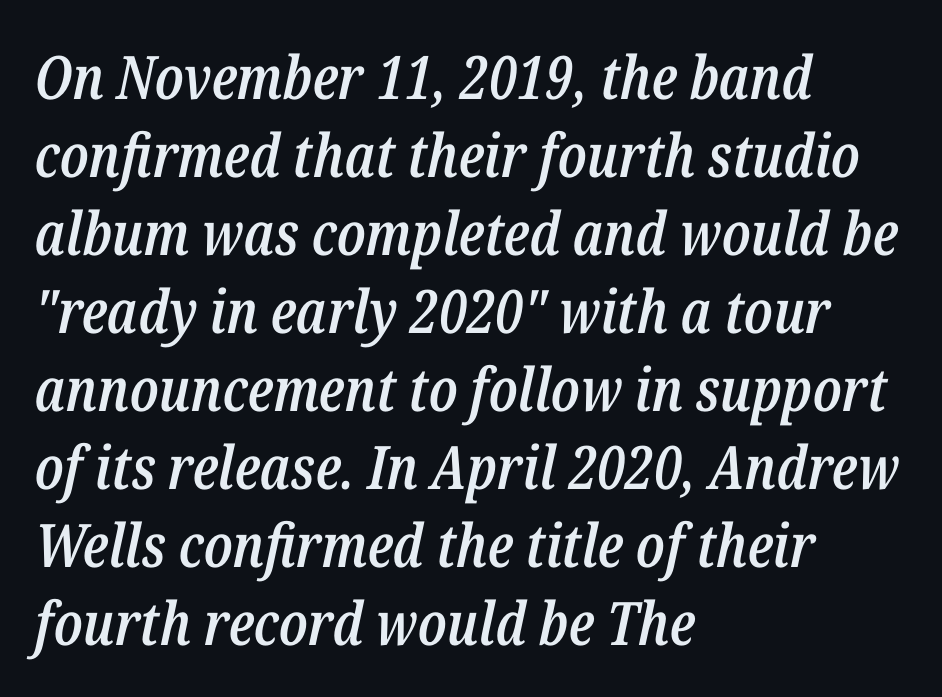
Q: Is the text bold? A: Semi-bold.
Q: Is the text italic (slanted)? A: Yes, it leans right by about 12 degrees.
Q: Is the text underlined? A: No.
Q: How is the paragraph aligned? A: Left-aligned.
Q: Is the spacing between letters normal or unusually wide? A: Normal.
Q: Is the spacing between lines tight, normal or loose? A: Normal.
Q: Width (condensed, normal, or wide)? A: Condensed.
Q: Stroke contrast? A: Low.
Q: x-height? A: Medium.
Q: Monospaced? A: No.
